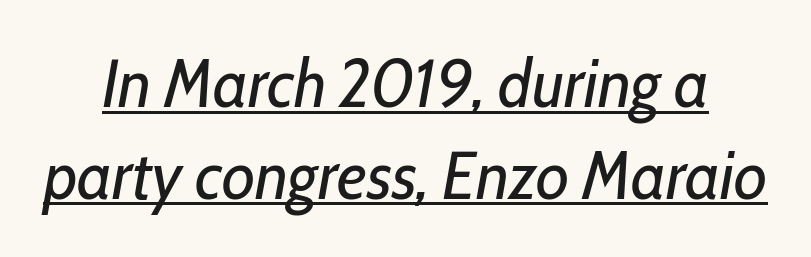
The strokes carry an ordinary text weight at most. Students, note that the glyphs here touch the page at normal intervals. Do the characters align in a grid? No, the font is proportional. Line spacing here is normal.
